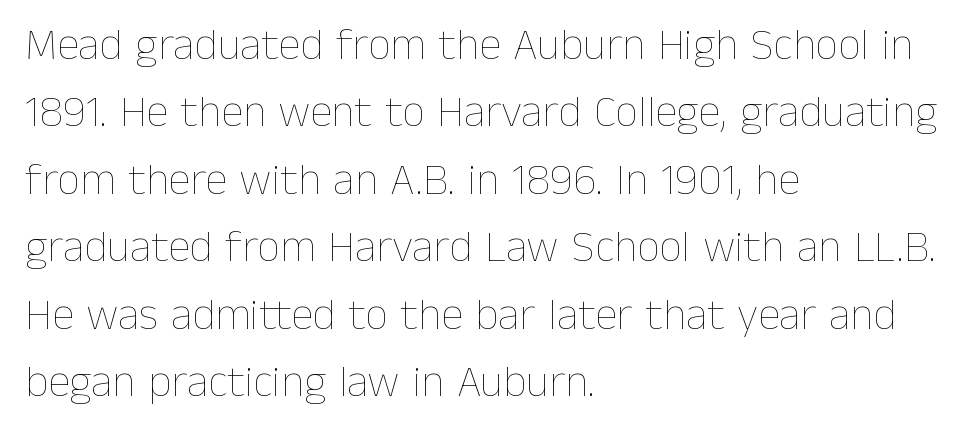
The image shows 45 px thin type, upright; set left-aligned, normal line spacing (1.5x), normal letter spacing, not underlined; low stroke contrast and a medium x-height.
